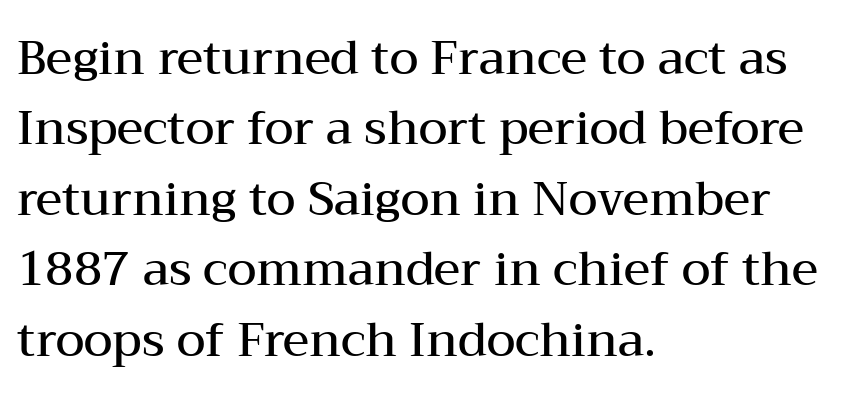
Q: Is the text bold? A: Semi-bold.
Q: Is the text italic (slanted)? A: No, it is upright.
Q: Is the typeface a serif or a sans-serif typeface? A: Serif.
Q: Is the text underlined? A: No.
Q: How is the paragraph aligned? A: Left-aligned.
Q: Is the spacing between letters normal or unusually wide? A: Normal.
Q: Is the spacing between lines tight, normal or loose? A: Normal.
Q: Width (condensed, normal, or wide)? A: Wide.
Q: Stroke contrast? A: Medium.
Q: x-height? A: Medium.
Q: Monospaced? A: No.
